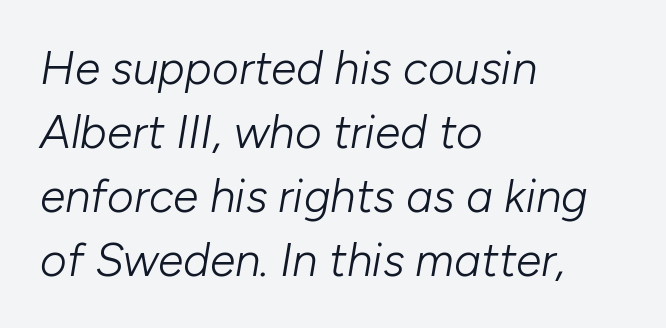
Characters follow at the spacing the type designer built in. The font sits on the lighter half of the weight spectrum, regular included. This block has exactly the height ordinary leading produces. Slanted lettering throughout. The paragraph shown leans on its left margin.
